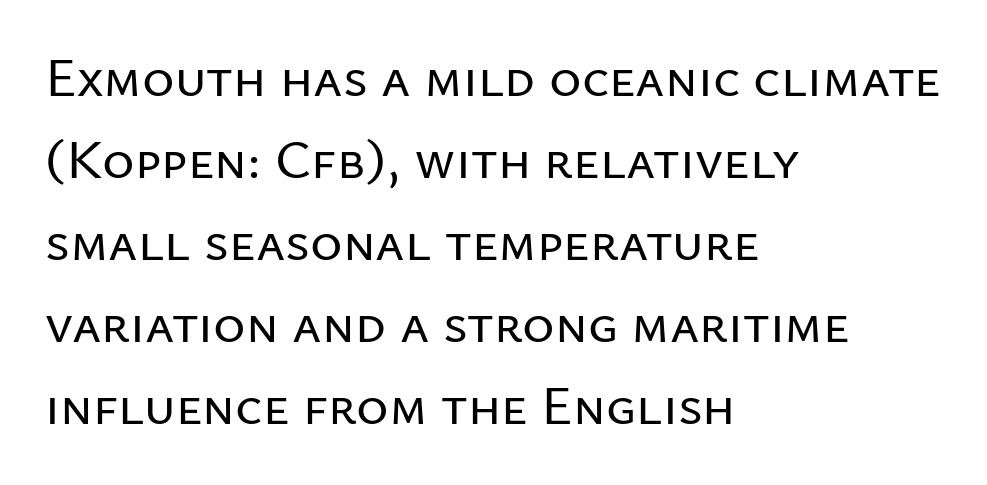
You can tell it's not italic because the verticals are truly vertical. The rows are spaced the way most documents space them. Check where the strokes stop: nothing finishes them off — pure sans. Descender tails drop into unmarked territory.
